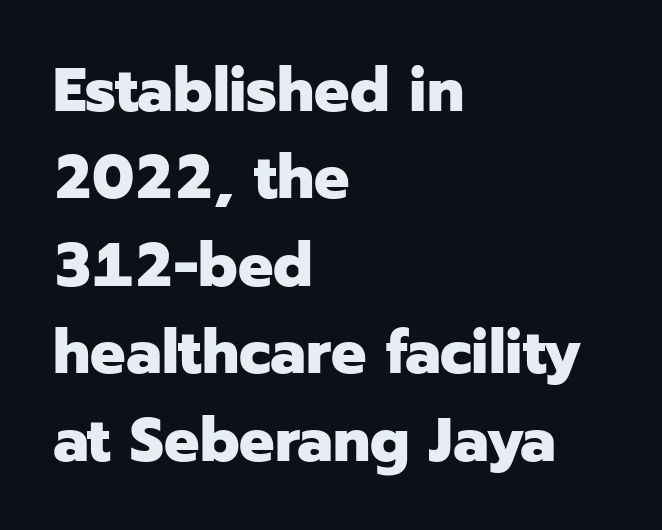
Q: Is the text bold? A: Yes.
Q: Is the text italic (slanted)? A: No, it is upright.
Q: Is the typeface a serif or a sans-serif typeface? A: Sans-serif.
Q: Is the text underlined? A: No.
Q: How is the paragraph aligned? A: Left-aligned.
Q: Is the spacing between letters normal or unusually wide? A: Normal.
Q: Is the spacing between lines tight, normal or loose? A: Normal.
Q: Width (condensed, normal, or wide)? A: Normal.
Q: Stroke contrast? A: Low.
Q: x-height? A: Medium.
Q: Monospaced? A: No.
